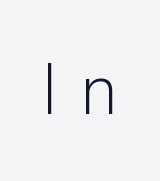
Letter spacing: wide. This rendering employs a face without finishing strokes, i.e., a sans-serif. The strip under each line holds only bare page. A roman cut, with each character standing at attention. A quiet, ordinary-to-light weight characterises the typeface.
